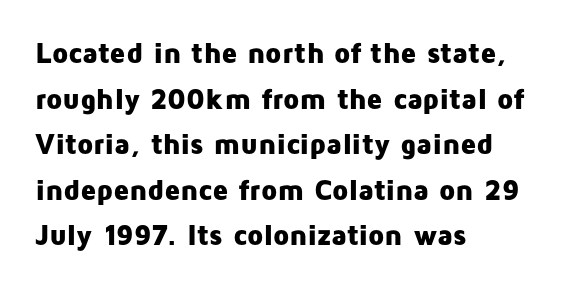
The image shows 29 px heavy sans-serif type, upright; set left-aligned, normal line spacing (1.57x), normal letter spacing, not underlined; low stroke contrast and a medium x-height.
